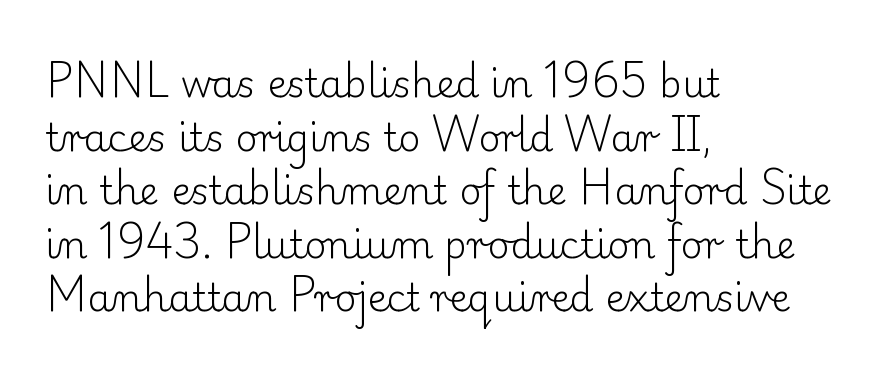
The image shows 38 px light type, upright; set left-aligned, normal line spacing (1.41x), normal letter spacing, not underlined; low stroke contrast and a small x-height.
